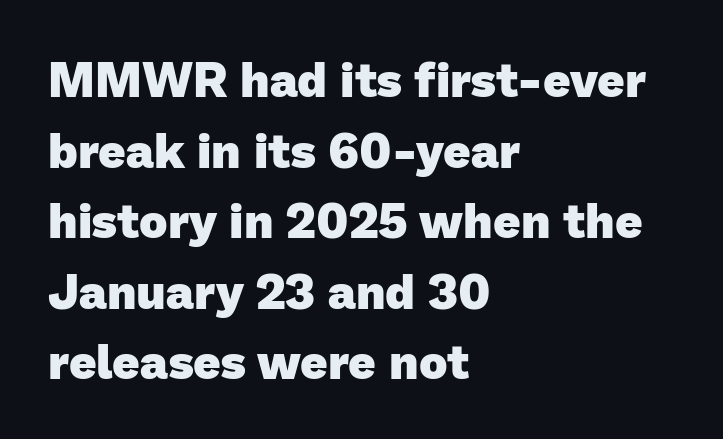
Q: Is the text bold? A: Yes.
Q: Is the typeface a serif or a sans-serif typeface? A: Sans-serif.
Q: Is the text underlined? A: No.
Q: How is the paragraph aligned? A: Left-aligned.
Q: Is the spacing between letters normal or unusually wide? A: Normal.
Q: Is the spacing between lines tight, normal or loose? A: Normal.
Q: Width (condensed, normal, or wide)? A: Normal.
Q: Stroke contrast? A: Low.
Q: x-height? A: Medium.
Q: Monospaced? A: No.
